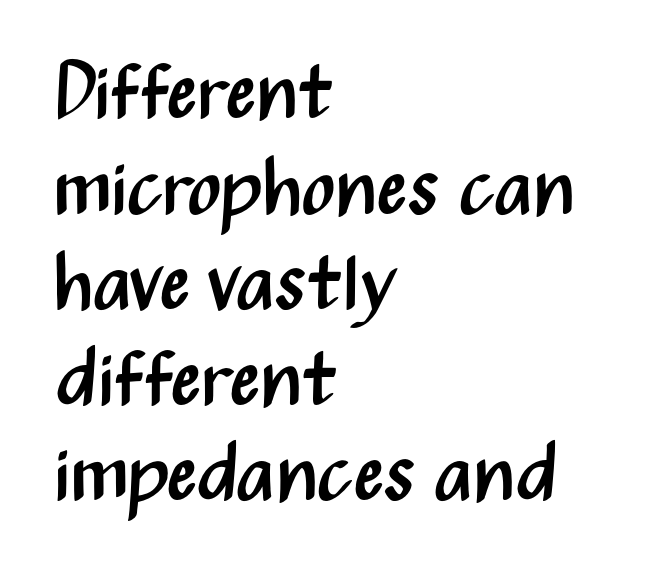
The image shows 79 px regular-weight, condensed sans-serif type, upright; set left-aligned, line spacing 1.21x, normal letter spacing, not underlined; medium stroke contrast and a medium x-height.
